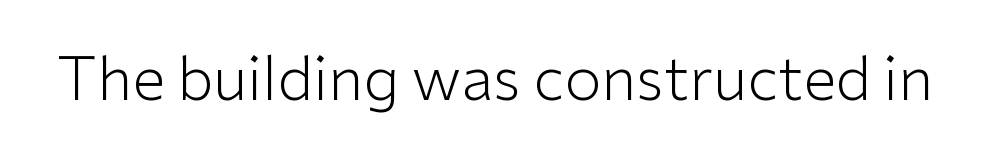
No extra ink here — the face is not bold. There is no visible air inserted between adjacent glyphs. The area under the type is left untouched. No feet cap the strokes, marking this as sans-serif type.
